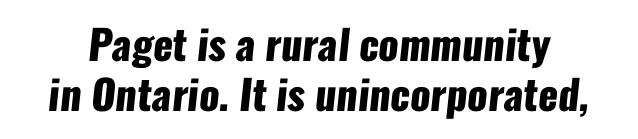
The image shows 41 px heavy, condensed sans-serif type; set line spacing 1.23x, normal letter spacing, not underlined; low stroke contrast and a medium x-height.
